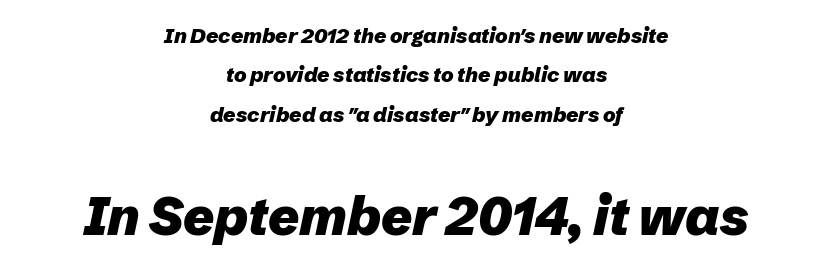
{"italic": "yes", "lean": "right", "slant_degrees": 12, "bold": "yes", "weight": "heavy", "width": "normal", "stroke_contrast": "low", "x_height": "medium", "monospaced": "no", "underline": "no", "align": "center", "line_spacing_ratio": 1.88, "letter_spacing": "normal", "letter_spacing_em": 0.0, "larger_block": "second", "size_ratio": 2.52, "glyph_px": 53}
